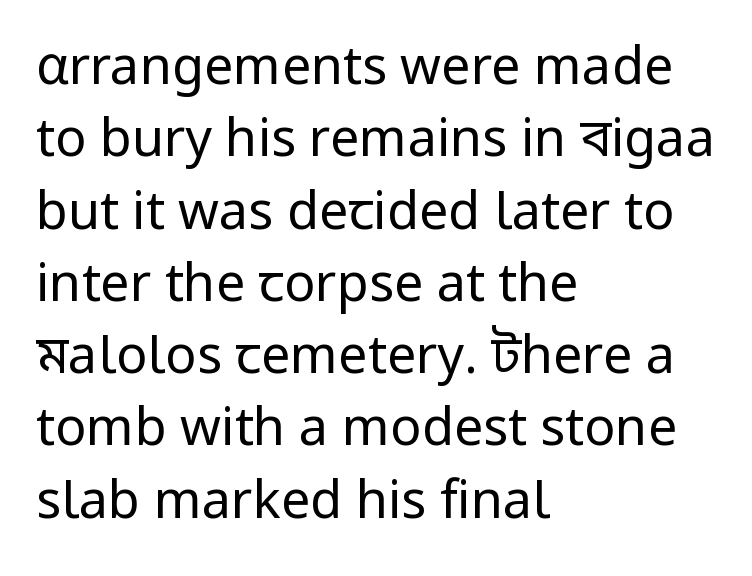
The image shows 52 px regular-weight sans-serif type, upright; set left-aligned, normal line spacing (1.39x), normal letter spacing, not underlined; low stroke contrast and a medium x-height.
